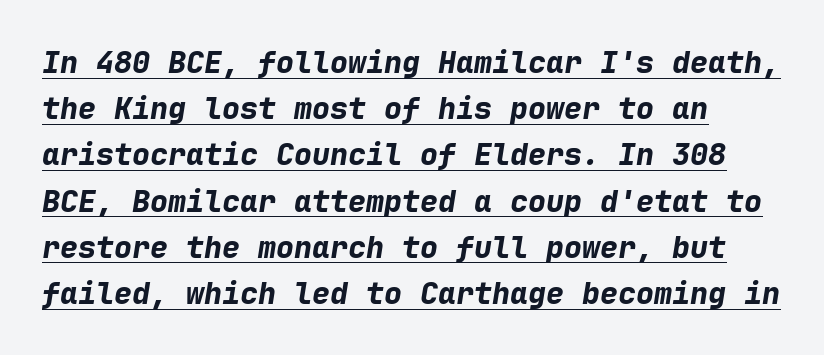
The image shows 30 px bold type, italic (leaning right), monospaced; set normal line spacing (1.54x), normal letter spacing, underlined; low stroke contrast and a medium x-height.
